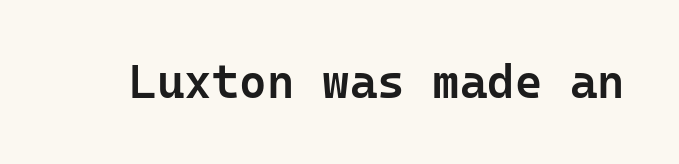
{"serif": "no", "italic": "no", "bold": "semi", "weight": "semibold", "width": "normal", "stroke_contrast": "low", "x_height": "medium", "monospaced": "yes", "underline": "no", "letter_spacing": "normal", "letter_spacing_em": 0.0, "glyph_px": 47}
